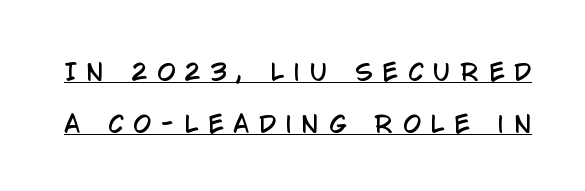
Q: Is the text italic (slanted)? A: No, it is upright.
Q: Is the text underlined? A: Yes.
Q: Is the spacing between letters normal or unusually wide? A: Unusually wide.
Q: Is the spacing between lines tight, normal or loose? A: Loose.
